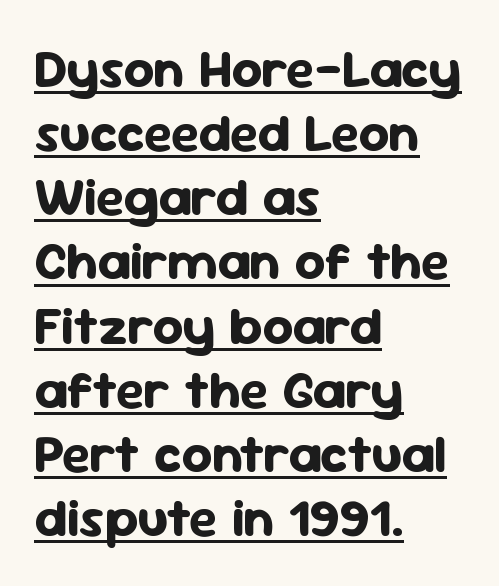
{"serif": "no", "italic": "no", "bold": "yes", "weight": "bold", "width": "normal", "stroke_contrast": "low", "x_height": "medium", "monospaced": "no", "underline": "yes", "align": "left", "line_spacing_ratio": 1.21, "letter_spacing": "normal", "letter_spacing_em": 0.0, "glyph_px": 53}
